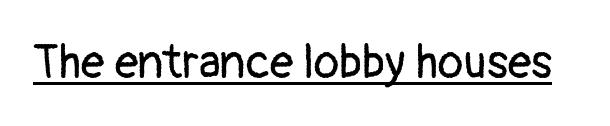
The image shows 47 px regular-weight sans-serif type, upright; set normal letter spacing, underlined; low stroke contrast and a medium x-height.
